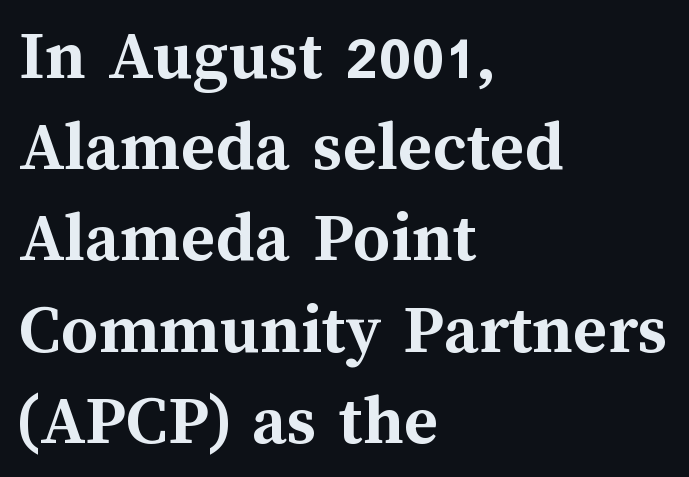
Character widths vary here, with narrow letters taking less room than wide ones. Posture: upright roman. The strokes are fattened all the way to bold. Leading: standard. The specimen omits any rule beneath the text block's lines.
